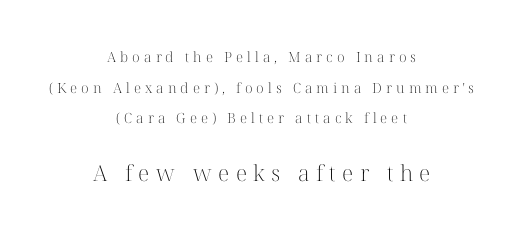
A typesetter would call this heavily tracked-out type. In CSS terms this would be text-align: center. The font's upright variant was chosen for this text. Block two is the big one; block one sits smaller above it. No extra ink here — the face is not bold. Reading down the column, the eye jumps a long way to each next line.
